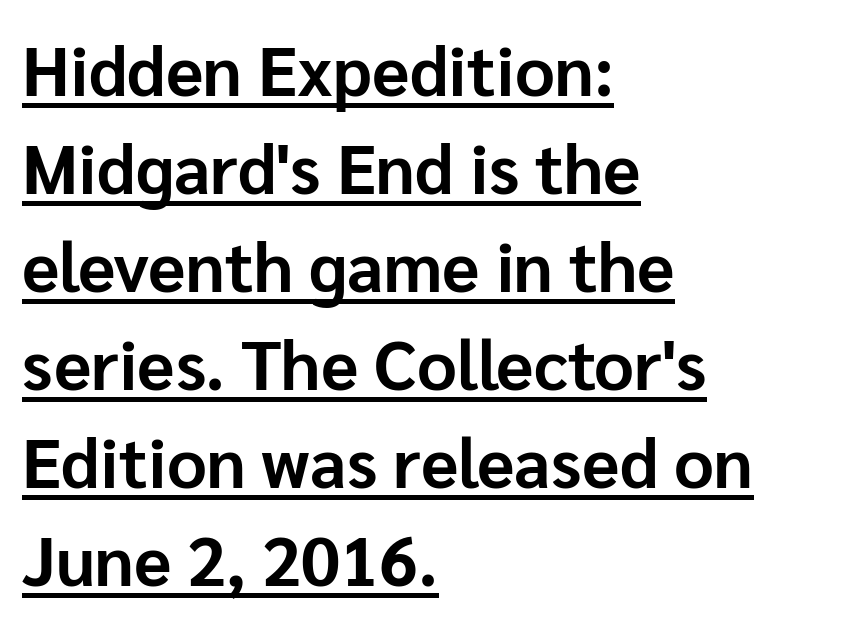
Q: Is the text bold? A: Yes.
Q: Is the text italic (slanted)? A: No, it is upright.
Q: Is the typeface a serif or a sans-serif typeface? A: Sans-serif.
Q: Is the text underlined? A: Yes.
Q: How is the paragraph aligned? A: Left-aligned.
Q: Is the spacing between letters normal or unusually wide? A: Normal.
Q: Is the spacing between lines tight, normal or loose? A: Normal.
Q: Width (condensed, normal, or wide)? A: Normal.
Q: Stroke contrast? A: Low.
Q: x-height? A: Medium.
Q: Monospaced? A: No.
